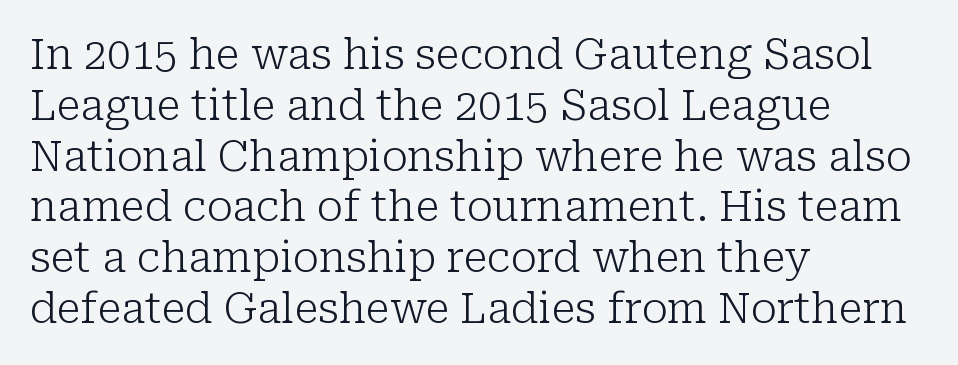
Every stem runs plumb, perpendicular to the baseline. Nothing unusual about the tracking: characters are spaced as the font intends. Do the characters align in a grid? No, the font is proportional. Typographically, this falls in the serif category. The paragraph shown leans on its left margin. The space beneath each line is pristine and unruled.
